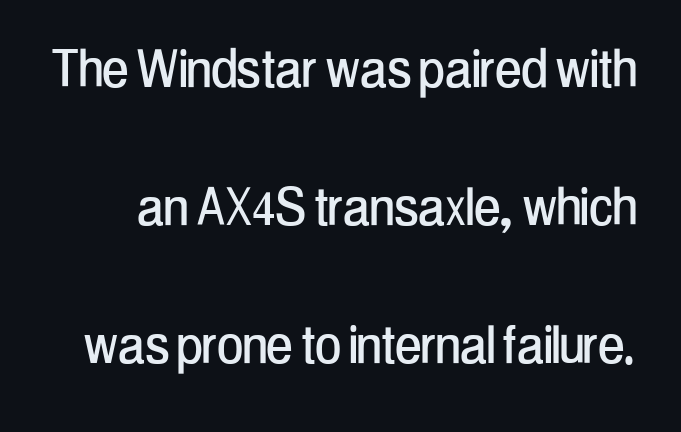
{"serif": "no", "italic": "no", "width": "condensed", "stroke_contrast": "low", "x_height": "medium", "monospaced": "no", "underline": "no", "line_spacing": "loose", "line_spacing_ratio": 2.19, "letter_spacing": "normal", "letter_spacing_em": 0.0, "glyph_px": 63}
